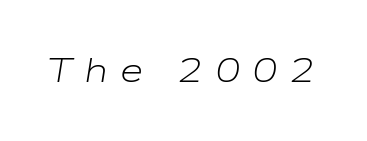
These lines were composed using italics. These lines are rendered in a variable-pitch font. Nobody drew a line under any word here. The passage shown has open, widely tracked lettering throughout.
